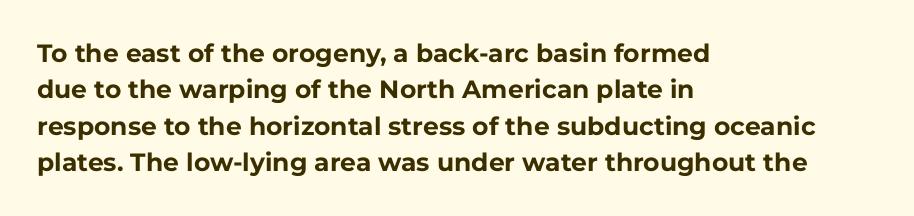
The letters are bold, with thick, heavy strokes. If you measured baseline to baseline, you'd find a middling distance. Posture: straight, roman, zero tilt. No word sits above an underline.
